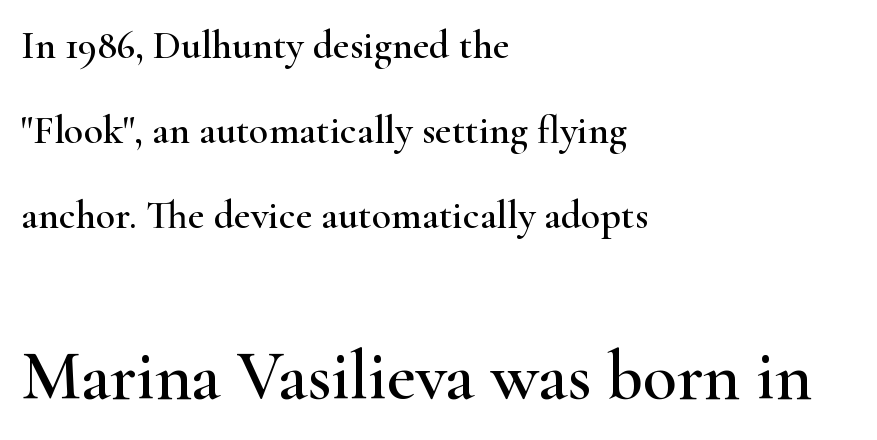
Short and long lines alike share a common starting point at left. The lettering stays uniformly vertical, giving the passage a roman look. Words appear dense and cohesive because spacing is normal. Is this a fixed-width face? No — the glyphs have proportional, varying widths. Small tapered or slab feet sit at the stroke ends, so this counts as serif.
